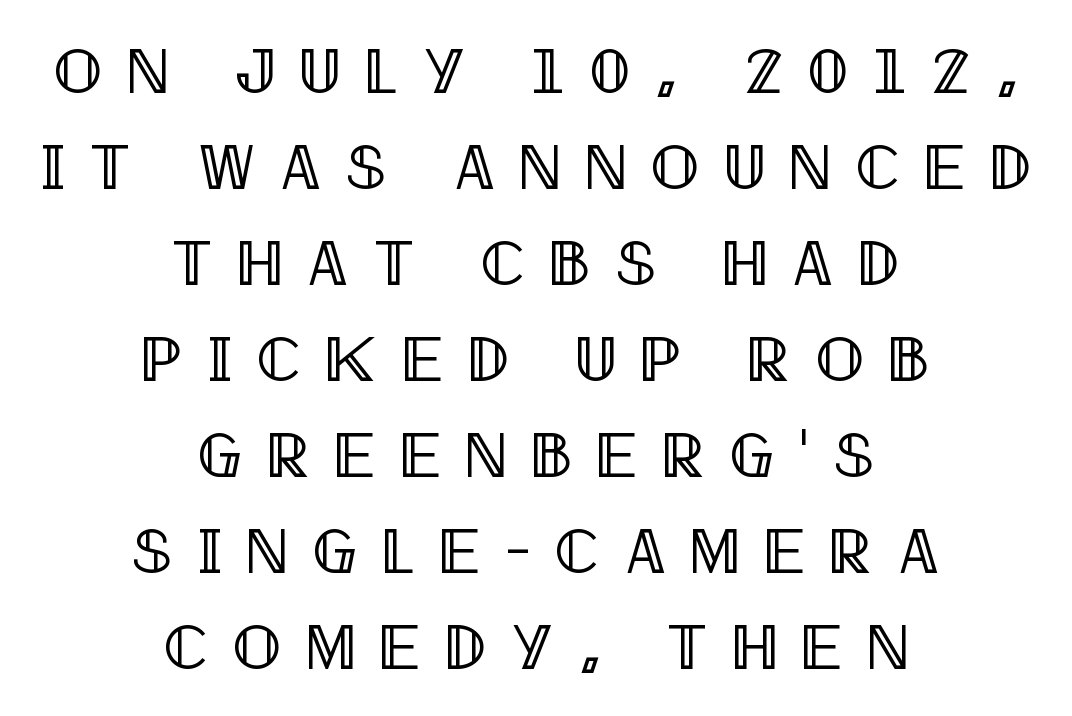
The image shows 64 px condensed type, upright; set centered, normal line spacing (1.5x), unusually wide letter spacing (+0.39 em), not underlined; a large x-height.
